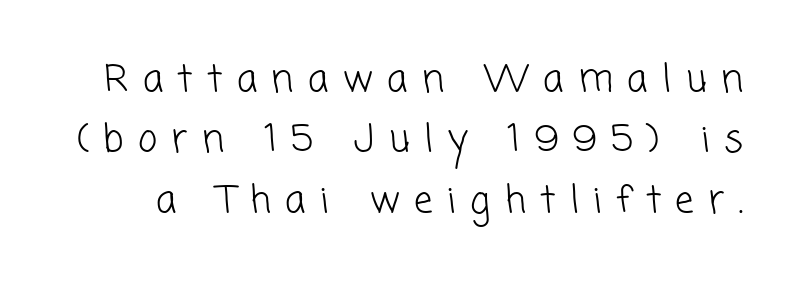
The type family on display is of the sans-serif kind. Character widths vary here, with narrow letters taking less room than wide ones. Students, note that the glyphs here are deliberately spaced far apart. The font is comparable to plain body text, perhaps lighter. This sample keeps an unexceptional amount of space between lines.
